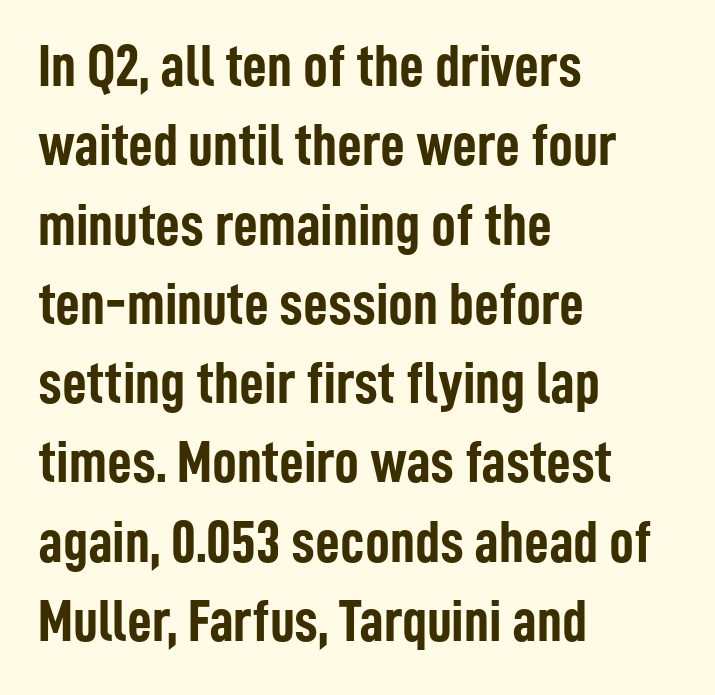
Q: Is the text bold? A: Yes.
Q: Is the text italic (slanted)? A: No, it is upright.
Q: Is the typeface a serif or a sans-serif typeface? A: Sans-serif.
Q: Is the text underlined? A: No.
Q: How is the paragraph aligned? A: Left-aligned.
Q: Is the spacing between letters normal or unusually wide? A: Normal.
Q: Is the spacing between lines tight, normal or loose? A: Normal.
Q: Width (condensed, normal, or wide)? A: Condensed.
Q: Stroke contrast? A: Low.
Q: x-height? A: Medium.
Q: Monospaced? A: No.
